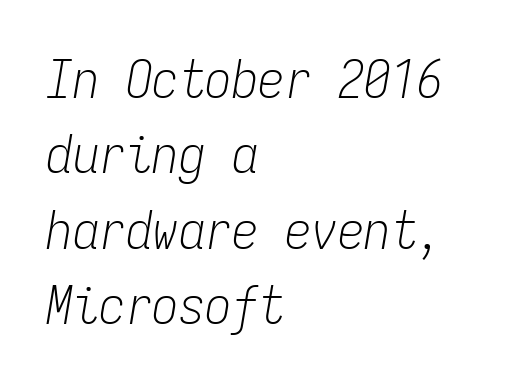
{"italic": "yes", "lean": "right", "slant_degrees": 9, "bold": "no", "weight": "light", "width": "condensed", "stroke_contrast": "low", "x_height": "medium", "monospaced": "yes", "underline": "no", "align": "left", "line_spacing": "normal", "line_spacing_ratio": 1.42, "letter_spacing": "normal", "letter_spacing_em": 0.0, "glyph_px": 53}
